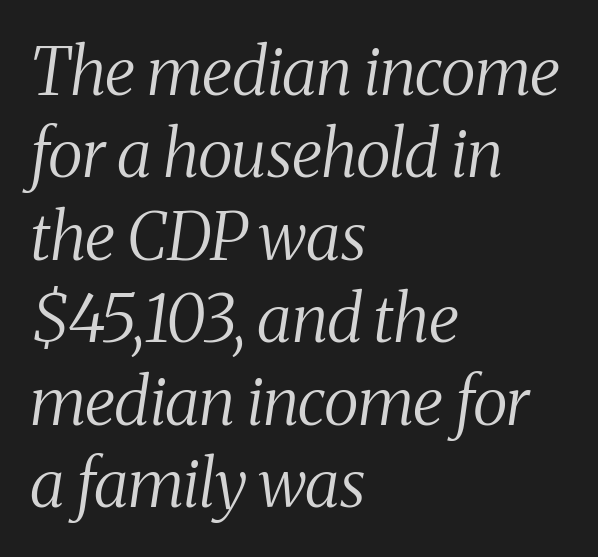
Q: Is the text bold? A: No.
Q: Is the text italic (slanted)? A: Yes, it leans right by about 8 degrees.
Q: Is the typeface a serif or a sans-serif typeface? A: Serif.
Q: Is the text underlined? A: No.
Q: How is the paragraph aligned? A: Left-aligned.
Q: Is the spacing between letters normal or unusually wide? A: Normal.
Q: Is the spacing between lines tight, normal or loose? A: Normal.
Q: Width (condensed, normal, or wide)? A: Condensed.
Q: Stroke contrast? A: Medium.
Q: x-height? A: Medium.
Q: Monospaced? A: No.
